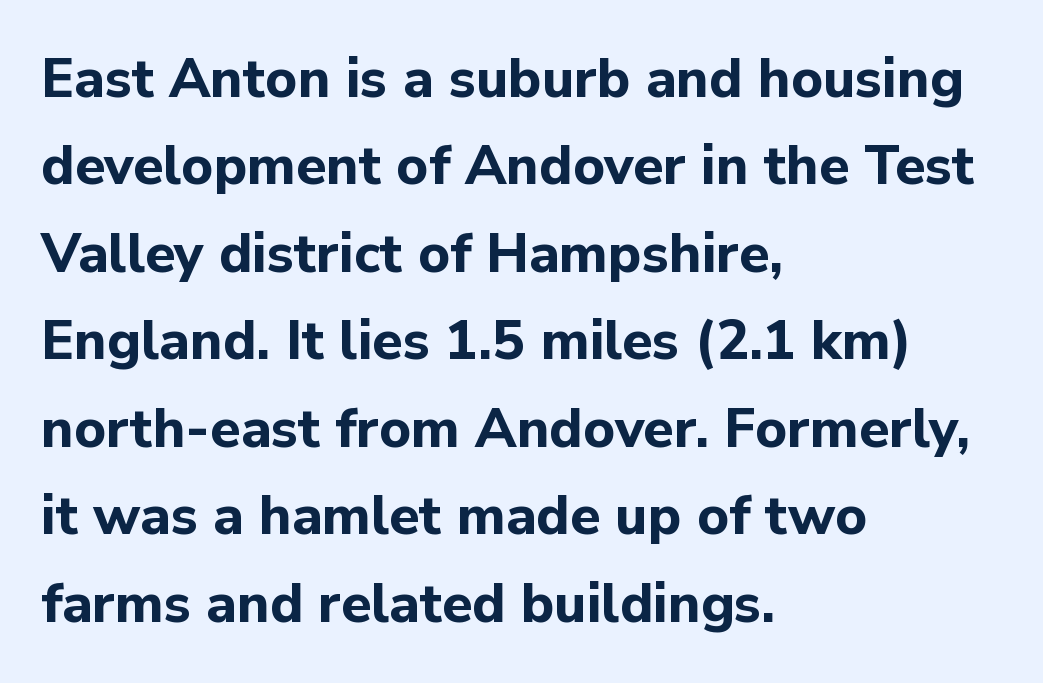
Quick note: not italic, upright. Classification — sans serif. Notice how thick the strokes are: this is what a full bold looks like. The paragraph shown leans on its left margin.
